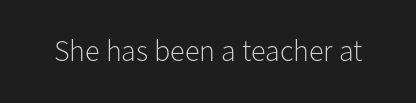
Q: Is the text bold? A: No.
Q: Is the text italic (slanted)? A: No, it is upright.
Q: Is the typeface a serif or a sans-serif typeface? A: Sans-serif.
Q: Is the text underlined? A: No.
Q: Is the spacing between letters normal or unusually wide? A: Normal.
Q: Width (condensed, normal, or wide)? A: Normal.
Q: Stroke contrast? A: Low.
Q: x-height? A: Medium.
Q: Monospaced? A: No.
